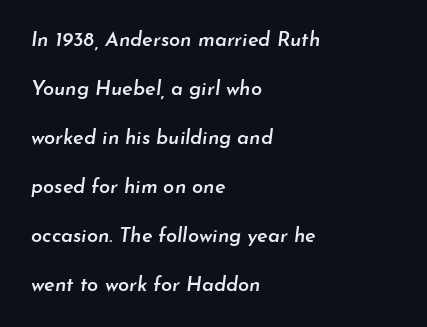
Italic? Definitely — the glyphs are oblique. Plain, unruled lines of type. Standard letterfit; no display-style spreading of the glyphs. Each new line begins a long way beneath the previous one. Layout note: lines flush left. Is the type bold? Partly — it's a semibold, heavier than regular but not fully bold.
